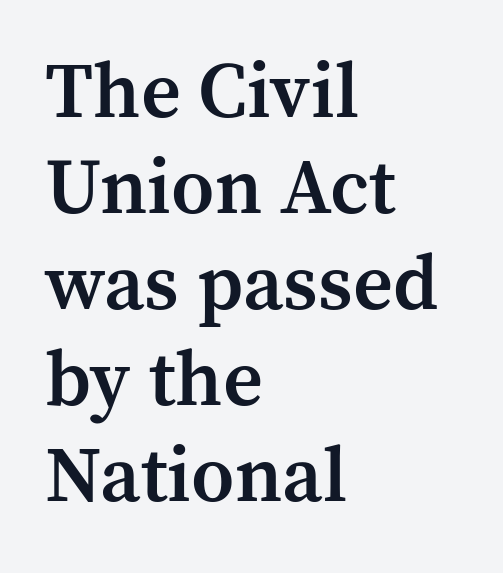
The image shows 78 px semibold serif type, upright; set left-aligned, line spacing 1.23x, normal letter spacing, not underlined; medium stroke contrast and a medium x-height.
